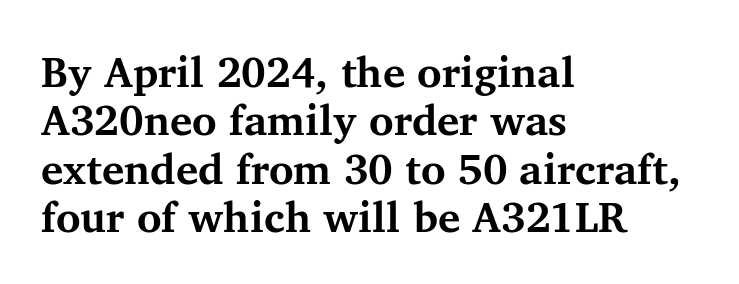
The image shows 42 px bold serif type, upright; set left-aligned, tight line spacing (1.15x), normal letter spacing, not underlined; medium stroke contrast and a medium x-height.
